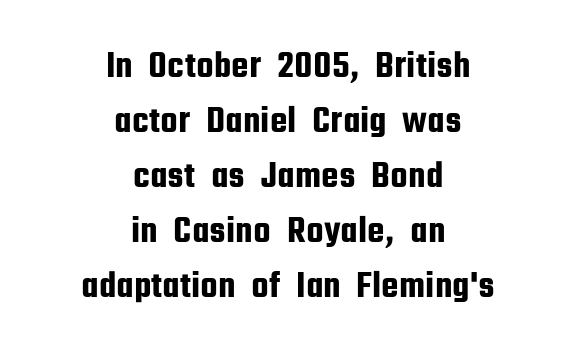
{"serif": "no", "italic": "no", "width": "condensed", "stroke_contrast": "low", "x_height": "medium", "monospaced": "no", "underline": "no", "align": "center", "line_spacing": "normal", "line_spacing_ratio": 1.41, "letter_spacing": "normal", "letter_spacing_em": 0.0, "glyph_px": 39}
